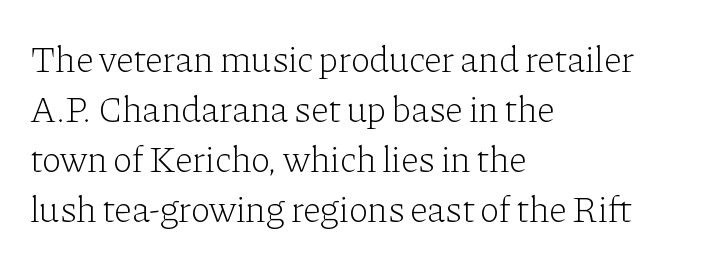
Q: Is the text bold? A: No.
Q: Is the text italic (slanted)? A: No, it is upright.
Q: Is the typeface a serif or a sans-serif typeface? A: Serif.
Q: Is the text underlined? A: No.
Q: How is the paragraph aligned? A: Left-aligned.
Q: Is the spacing between letters normal or unusually wide? A: Normal.
Q: Is the spacing between lines tight, normal or loose? A: Normal.
Q: Width (condensed, normal, or wide)? A: Normal.
Q: Stroke contrast? A: Low.
Q: x-height? A: Medium.
Q: Monospaced? A: No.
